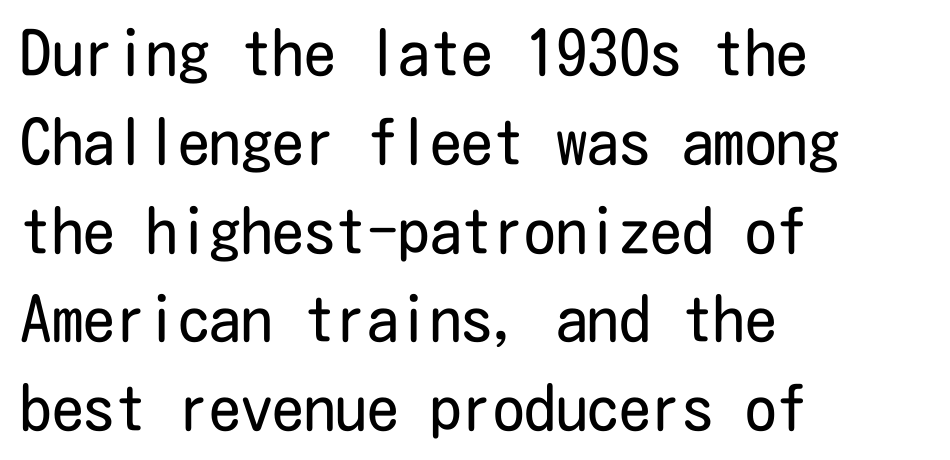
The image shows 63 px regular-weight, condensed sans-serif type, upright; set left-aligned, normal line spacing (1.41x), normal letter spacing, not underlined; low stroke contrast and a medium x-height.
